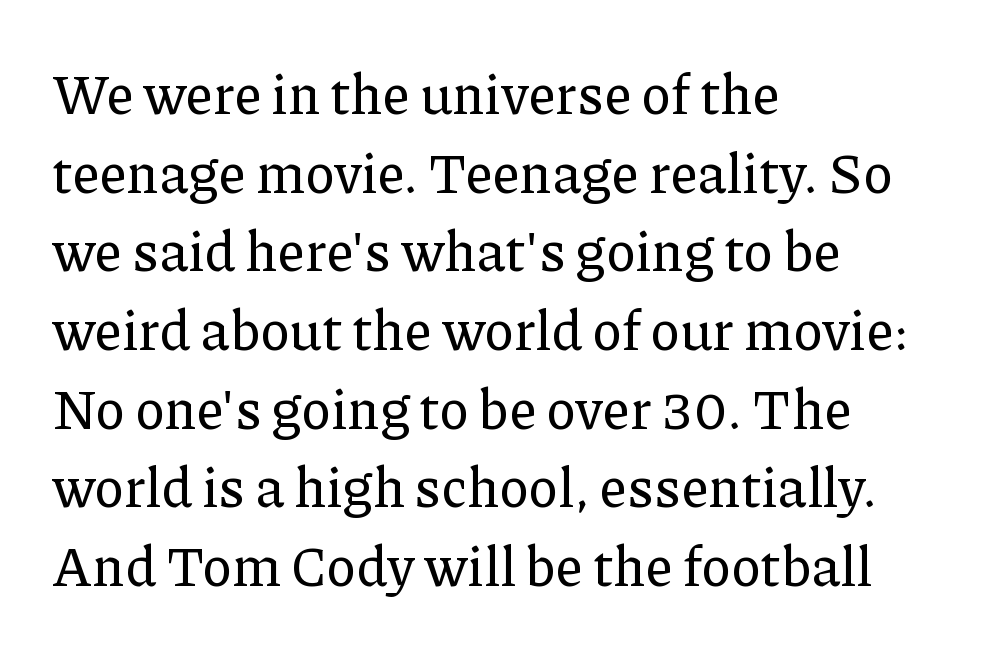
{"serif": "yes", "italic": "no", "width": "normal", "stroke_contrast": "low", "x_height": "medium", "monospaced": "no", "underline": "no", "align": "left", "line_spacing": "normal", "line_spacing_ratio": 1.43, "letter_spacing": "normal", "letter_spacing_em": 0.0, "glyph_px": 55}
